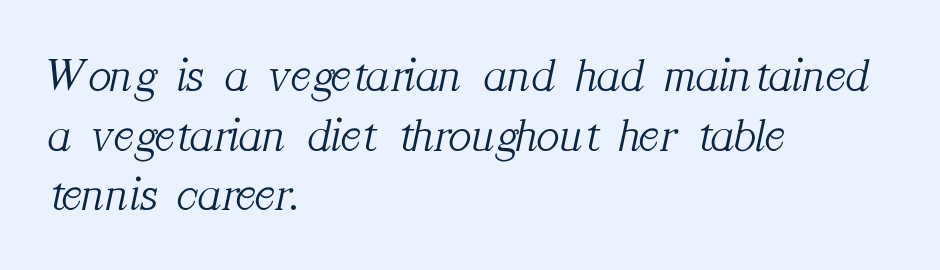
Q: Is the text bold? A: No.
Q: Is the text italic (slanted)? A: Yes, it leans right by about 12 degrees.
Q: Is the typeface a serif or a sans-serif typeface? A: Serif.
Q: Is the text underlined? A: No.
Q: How is the paragraph aligned? A: Left-aligned.
Q: Is the spacing between letters normal or unusually wide? A: Normal.
Q: Width (condensed, normal, or wide)? A: Normal.
Q: Stroke contrast? A: Medium.
Q: x-height? A: Medium.
Q: Monospaced? A: No.
